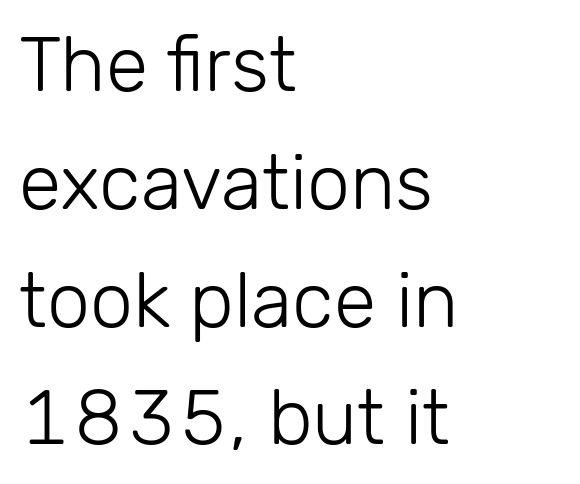
{"serif": "no", "italic": "no", "bold": "no", "weight": "light", "width": "normal", "stroke_contrast": "low", "x_height": "medium", "monospaced": "no", "underline": "no", "align": "left", "line_spacing": "normal", "line_spacing_ratio": 1.53, "letter_spacing": "normal", "letter_spacing_em": 0.0, "glyph_px": 77}
